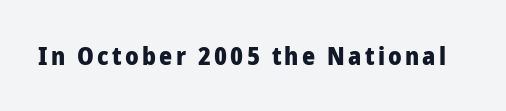
The image shows 25 px bold type, upright; set not underlined.
